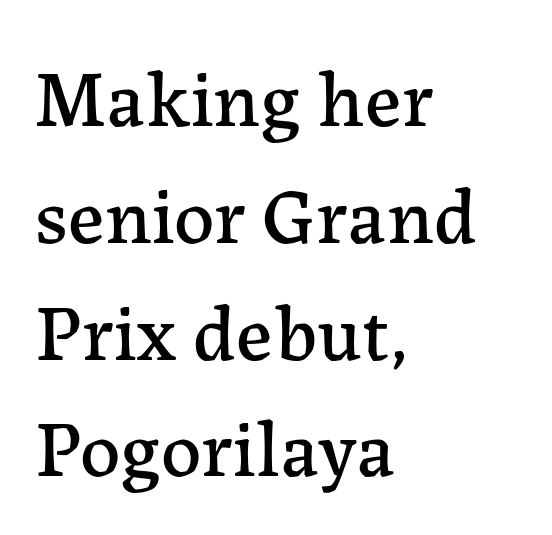
Compared with typical paragraphs, the rows here are spaced about the same. The foot of each line stays bare and open. One-word summary of the alignment: left. Looks like regular typesetting: each glyph gets only the width it needs. Notice how the stems are strictly vertical — no italics here.
